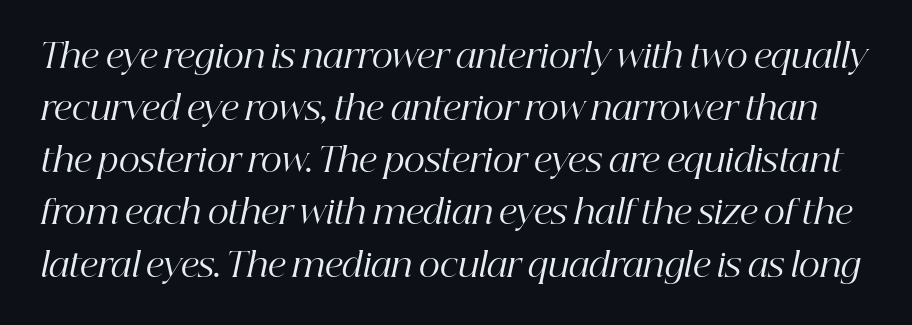
The image shows 33 px regular-weight serif type, italic (leaning right); set normal line spacing (1.58x), normal letter spacing, not underlined; high stroke contrast and a medium x-height.
